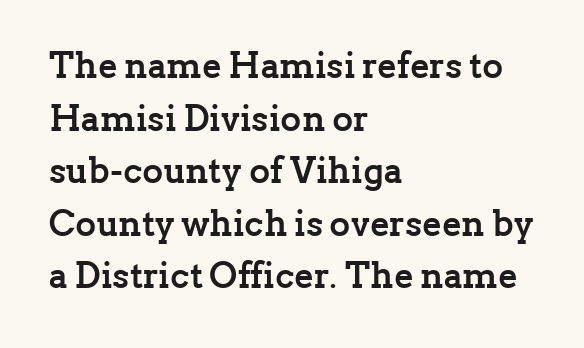
Q: Is the text bold? A: Yes.
Q: Is the text italic (slanted)? A: No, it is upright.
Q: Is the typeface a serif or a sans-serif typeface? A: Serif.
Q: Is the text underlined? A: No.
Q: How is the paragraph aligned? A: Left-aligned.
Q: Is the spacing between letters normal or unusually wide? A: Normal.
Q: Is the spacing between lines tight, normal or loose? A: Normal.
Q: Width (condensed, normal, or wide)? A: Normal.
Q: Stroke contrast? A: Low.
Q: x-height? A: Medium.
Q: Monospaced? A: No.
